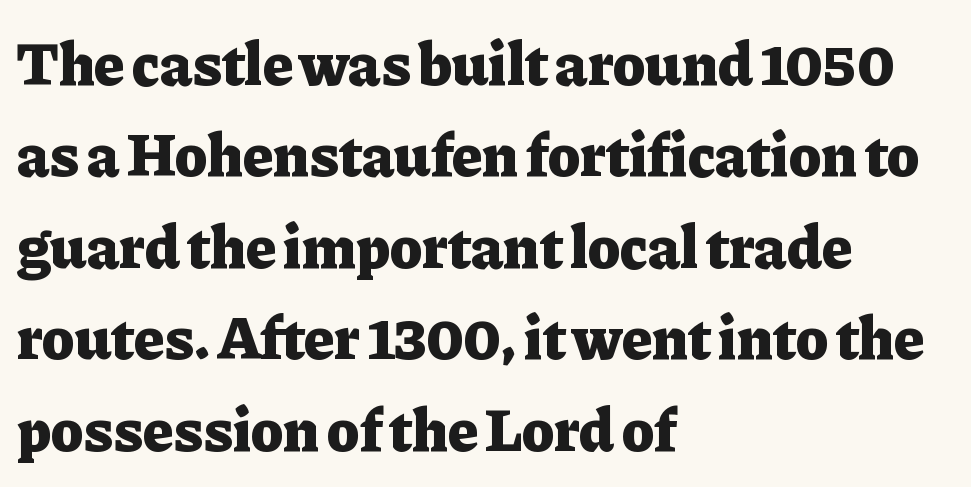
The image shows 61 px heavy serif type, upright; set left-aligned, normal line spacing (1.5x), normal letter spacing, not underlined; low stroke contrast and a medium x-height.
